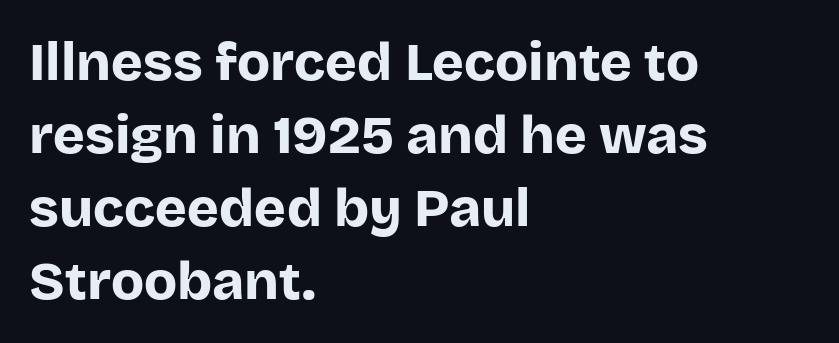
Q: Is the text bold? A: Yes.
Q: Is the text italic (slanted)? A: No, it is upright.
Q: Is the typeface a serif or a sans-serif typeface? A: Sans-serif.
Q: Is the text underlined? A: No.
Q: How is the paragraph aligned? A: Left-aligned.
Q: Is the spacing between letters normal or unusually wide? A: Normal.
Q: Is the spacing between lines tight, normal or loose? A: Normal.
Q: Width (condensed, normal, or wide)? A: Normal.
Q: Stroke contrast? A: Low.
Q: x-height? A: Large.
Q: Monospaced? A: No.
